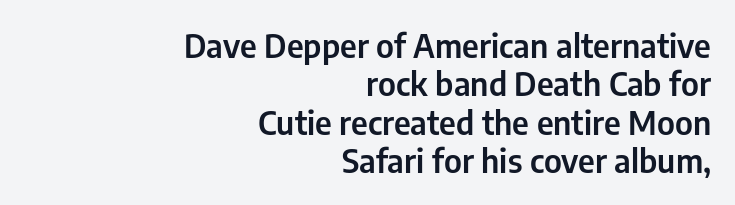
Q: Is the text italic (slanted)? A: No, it is upright.
Q: Is the typeface a serif or a sans-serif typeface? A: Sans-serif.
Q: Is the text underlined? A: No.
Q: How is the paragraph aligned? A: Right-aligned.
Q: Is the spacing between letters normal or unusually wide? A: Normal.
Q: Width (condensed, normal, or wide)? A: Condensed.
Q: Stroke contrast? A: Low.
Q: x-height? A: Medium.
Q: Monospaced? A: No.
